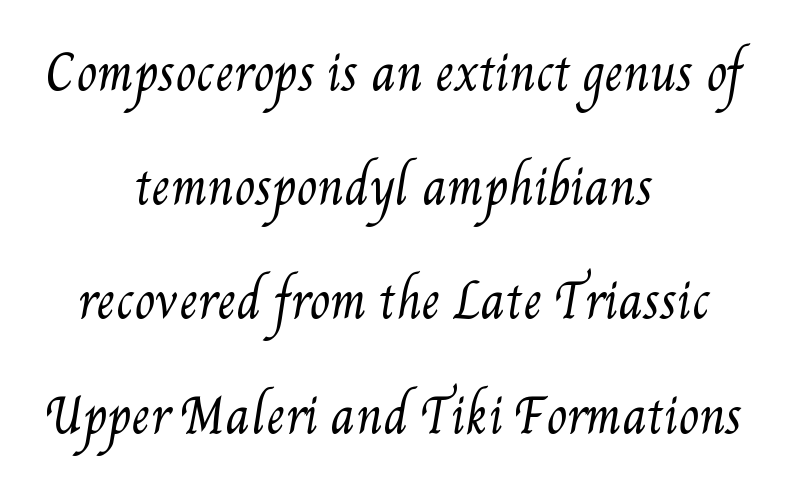
Q: Is the text bold? A: No.
Q: Is the text underlined? A: No.
Q: How is the paragraph aligned? A: Centered.
Q: Is the spacing between letters normal or unusually wide? A: Normal.
Q: Is the spacing between lines tight, normal or loose? A: Loose.
Q: Width (condensed, normal, or wide)? A: Condensed.
Q: Stroke contrast? A: Medium.
Q: x-height? A: Small.
Q: Monospaced? A: No.
